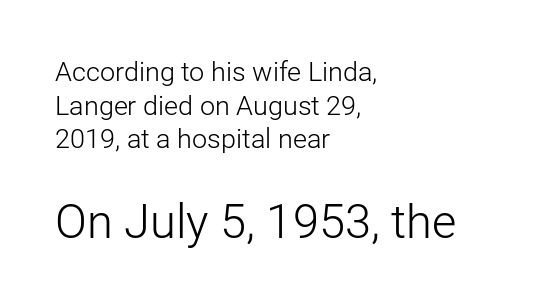
Does the type have serifs? No, each stem ends abruptly. Compared with typical paragraphs, the rows here are spaced about the same. A student would notice the bottom passage is typeset larger than what precedes it. Students, note that the glyphs here touch the page at normal intervals.
